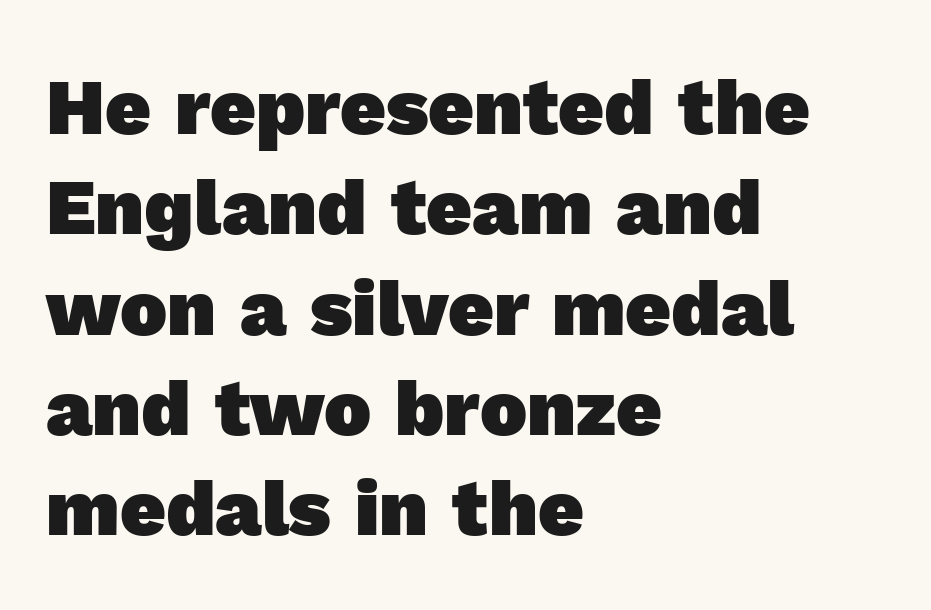
The image shows 79 px heavy sans-serif type; set left-aligned, normal line spacing (1.27x), normal letter spacing, not underlined; a medium x-height.
